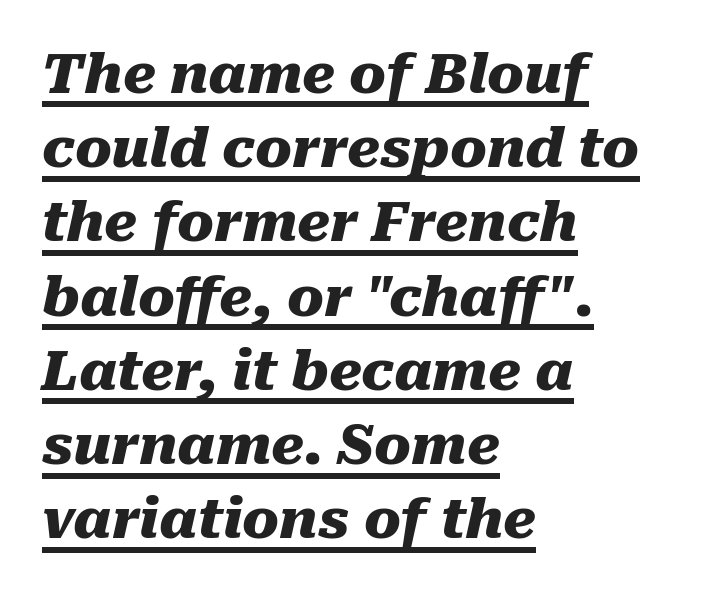
The image shows 55 px heavy type, italic (leaning right); set left-aligned, normal line spacing (1.35x), normal letter spacing, underlined; medium stroke contrast and a medium x-height.
